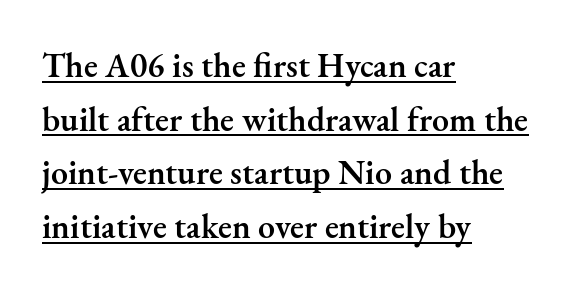
Q: Is the text bold? A: Semi-bold.
Q: Is the text italic (slanted)? A: No, it is upright.
Q: Is the typeface a serif or a sans-serif typeface? A: Serif.
Q: Is the text underlined? A: Yes.
Q: How is the paragraph aligned? A: Left-aligned.
Q: Is the spacing between letters normal or unusually wide? A: Normal.
Q: Is the spacing between lines tight, normal or loose? A: Normal.
Q: Width (condensed, normal, or wide)? A: Normal.
Q: Stroke contrast? A: Medium.
Q: x-height? A: Small.
Q: Monospaced? A: No.
